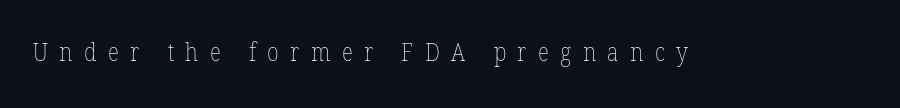
The glyphs are unaccompanied by any horizontal stroke below them. This is the regular roman posture of the typeface. Think standard paragraph weight, or any step lighter than that. The tracking jumps out immediately: characters are airy and widely separated.
